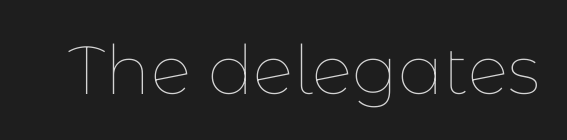
The image shows 68 px thin type, upright; set normal letter spacing, not underlined; low stroke contrast and a medium x-height.
